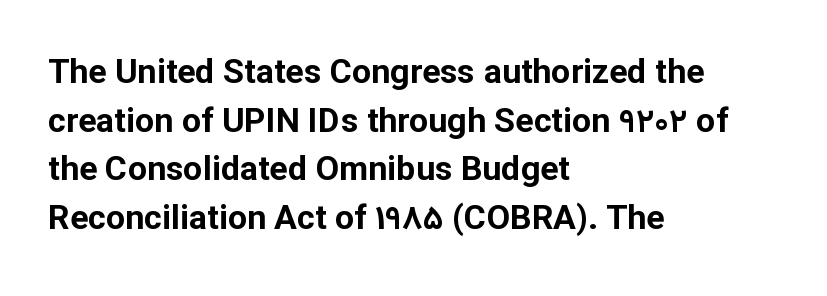
{"serif": "no", "italic": "no", "bold": "yes", "weight": "bold", "width": "normal", "stroke_contrast": "low", "x_height": "medium", "monospaced": "no", "underline": "no", "align": "left", "line_spacing": "normal", "line_spacing_ratio": 1.43, "letter_spacing": "normal", "letter_spacing_em": 0.0, "glyph_px": 34}
